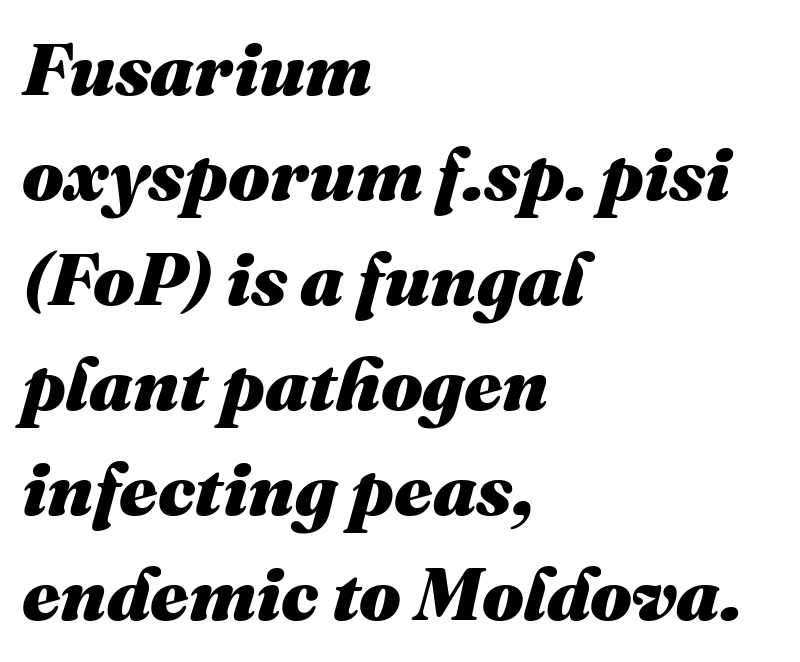
Q: Is the text bold? A: Yes.
Q: Is the text italic (slanted)? A: Yes, it leans right by about 16 degrees.
Q: Is the text underlined? A: No.
Q: How is the paragraph aligned? A: Left-aligned.
Q: Is the spacing between letters normal or unusually wide? A: Normal.
Q: Is the spacing between lines tight, normal or loose? A: Normal.
Q: Width (condensed, normal, or wide)? A: Normal.
Q: Stroke contrast? A: Medium.
Q: x-height? A: Medium.
Q: Monospaced? A: No.
